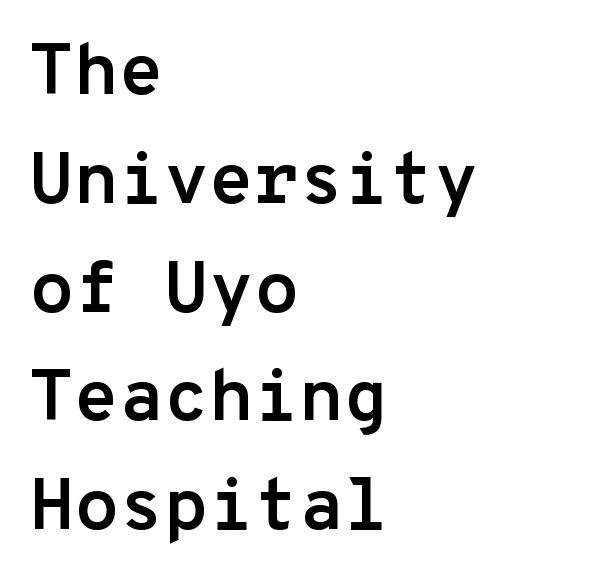
The image shows 73 px semibold sans-serif type, upright, monospaced; set left-aligned, normal line spacing (1.49x), normal letter spacing, not underlined; low stroke contrast and a medium x-height.
